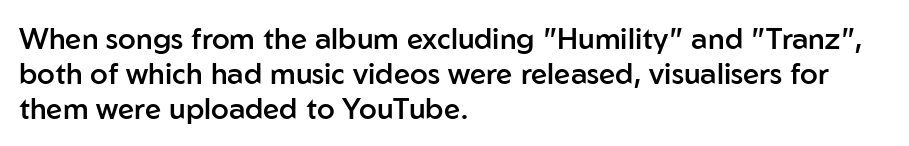
Q: Is the text bold? A: Semi-bold.
Q: Is the text italic (slanted)? A: No, it is upright.
Q: Is the typeface a serif or a sans-serif typeface? A: Sans-serif.
Q: Is the text underlined? A: No.
Q: How is the paragraph aligned? A: Left-aligned.
Q: Is the spacing between letters normal or unusually wide? A: Normal.
Q: Width (condensed, normal, or wide)? A: Normal.
Q: Stroke contrast? A: Low.
Q: x-height? A: Medium.
Q: Monospaced? A: No.
